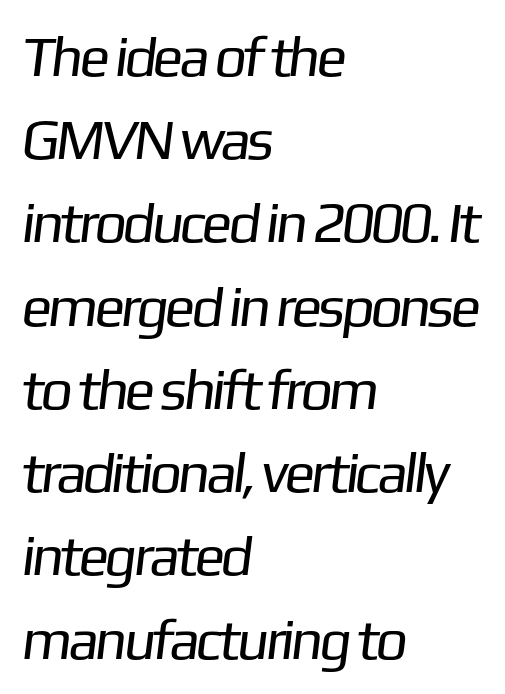
The image shows 57 px regular-weight sans-serif type; set left-aligned, normal line spacing (1.46x), normal letter spacing, not underlined; low stroke contrast and a medium x-height.
